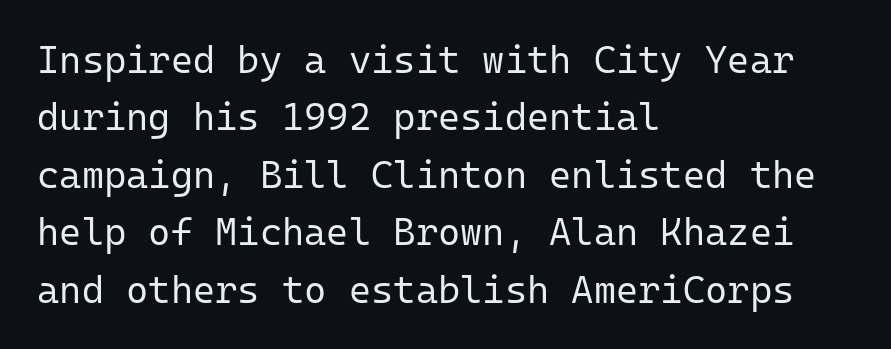
The image shows 38 px regular-weight sans-serif type, upright, monospaced; set left-aligned, normal line spacing (1.51x), normal letter spacing, not underlined; low stroke contrast and a medium x-height.
